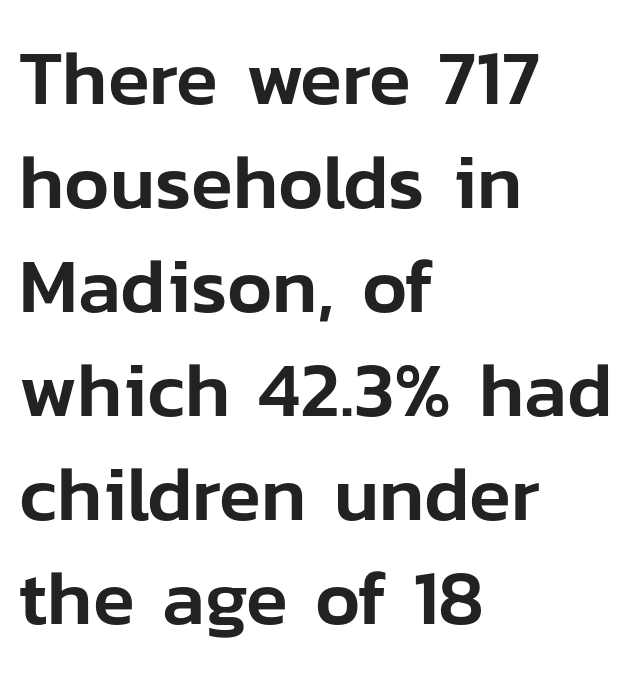
The image shows 77 px sans-serif type, upright; set left-aligned, normal line spacing (1.35x), normal letter spacing, not underlined; low stroke contrast and a medium x-height.
